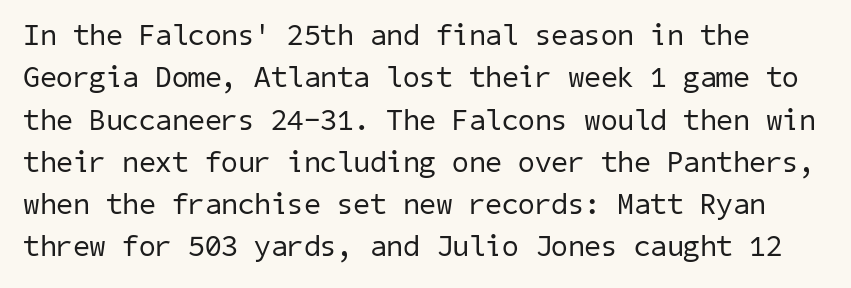
The image shows 30 px regular-weight sans-serif type; set normal line spacing (1.41x), normal letter spacing, not underlined; low stroke contrast and a medium x-height.
